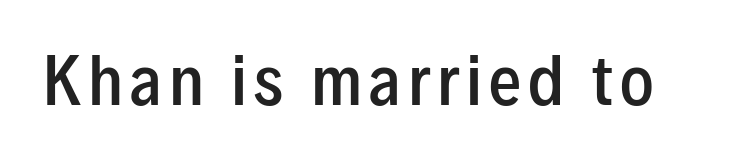
The image shows 64 px semibold, condensed sans-serif type, upright; set not underlined; low stroke contrast and a medium x-height.
